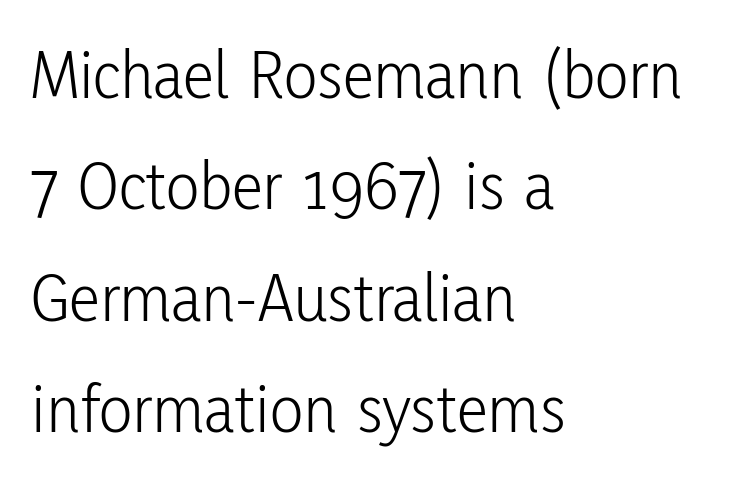
To sum up the face: it is a sans, with no serifs. Nope, not italic — everything's standing straight. Honestly, the row spacing looks completely unremarkable. The rag falls on the right side of this text block.
